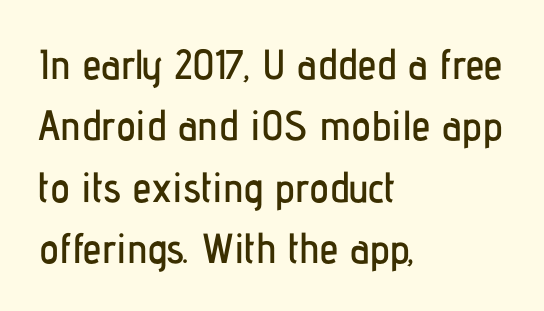
The image shows 42 px condensed sans-serif type, upright; set left-aligned, normal line spacing (1.46x), normal letter spacing, not underlined; low stroke contrast and a medium x-height.
